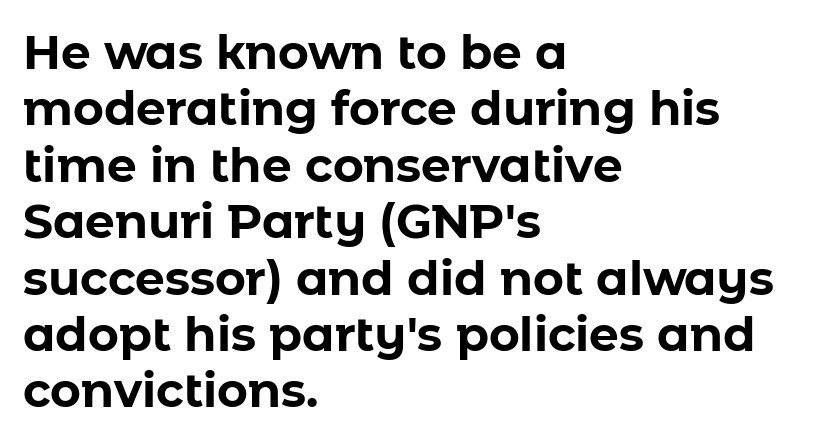
Think of a printed novel: that variable character pitch is what you see here. Characters follow at the spacing the type designer built in. Underline: absent. Weight: bold.
